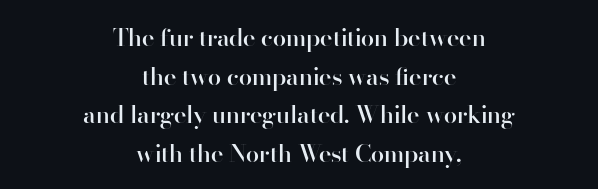
{"italic": "no", "bold": "semi", "underline": "no", "align": "center", "line_spacing": "normal", "line_spacing_ratio": 1.61, "letter_spacing": "normal", "letter_spacing_em": 0.0, "glyph_px": 24}
